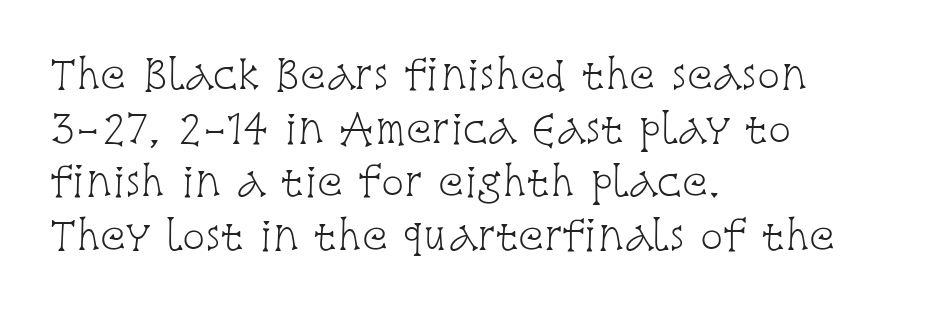
{"serif": "yes", "italic": "no", "bold": "no", "weight": "light", "width": "condensed", "stroke_contrast": "low", "x_height": "large", "monospaced": "no", "underline": "no", "align": "left", "line_spacing": "normal", "line_spacing_ratio": 1.41, "letter_spacing": "normal", "letter_spacing_em": 0.0, "glyph_px": 38}
